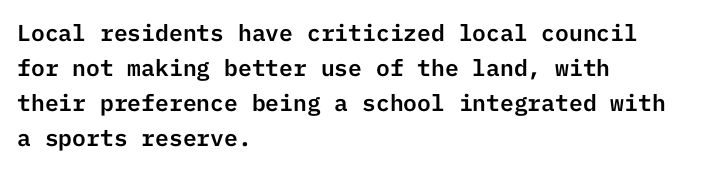
The image shows 23 px text type, upright; set left-aligned, normal line spacing (1.52x), normal letter spacing, not underlined.
